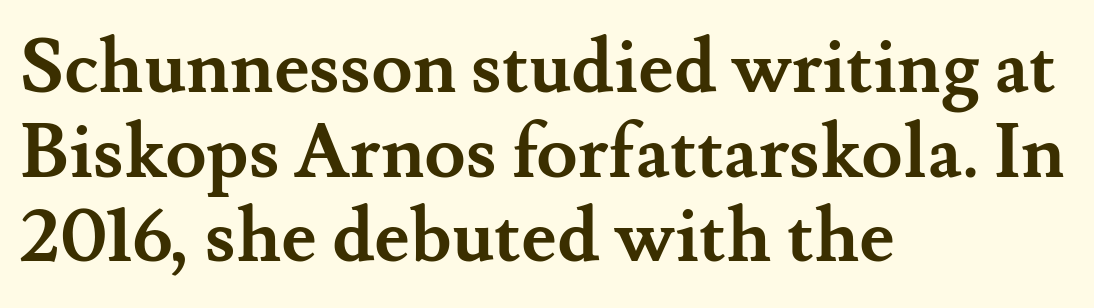
Q: Is the text bold? A: Yes.
Q: Is the text italic (slanted)? A: No, it is upright.
Q: Is the typeface a serif or a sans-serif typeface? A: Serif.
Q: Is the text underlined? A: No.
Q: How is the paragraph aligned? A: Left-aligned.
Q: Is the spacing between letters normal or unusually wide? A: Normal.
Q: Is the spacing between lines tight, normal or loose? A: Tight.
Q: Width (condensed, normal, or wide)? A: Normal.
Q: Stroke contrast? A: Medium.
Q: x-height? A: Small.
Q: Monospaced? A: No.
